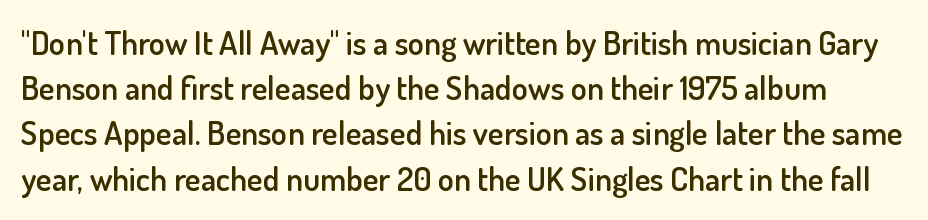
Regarding serifs, this sample does without them. The space directly below the letters is spotless. Spacing verdict: proportional, widths tailored to each character. Weight check: semibold — heavier than regular, not quite bold. This is roman type, the default non-slanted kind. The block of text has a typical density, with ordinary space between rows.
